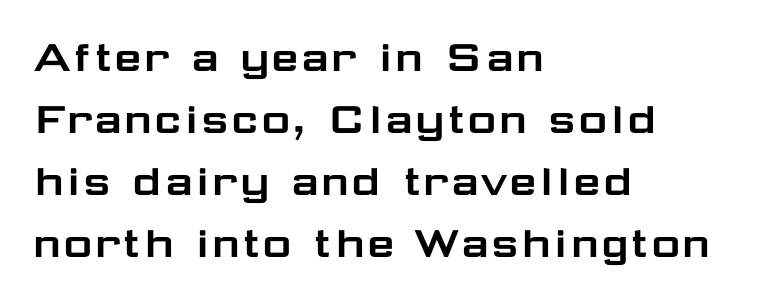
The image shows 50 px wide sans-serif type, upright; set left-aligned, line spacing 1.24x, normal letter spacing, not underlined; low stroke contrast and a medium x-height.
